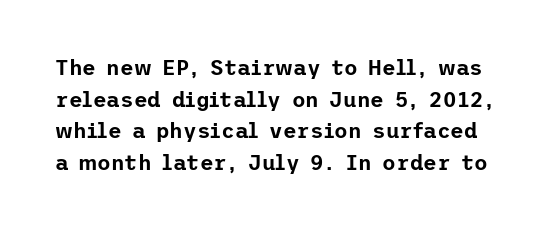
Q: Is the text italic (slanted)? A: No, it is upright.
Q: Is the text underlined? A: No.
Q: Is the spacing between letters normal or unusually wide? A: Normal.
Q: Is the spacing between lines tight, normal or loose? A: Normal.
